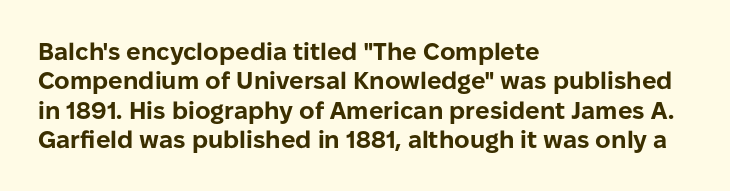
Check the space under the baseline: it is left empty. Words appear dense and cohesive because spacing is normal. Summary of weight: heavy, a full bold. Caption: multi-line text, flush left, ragged right.
